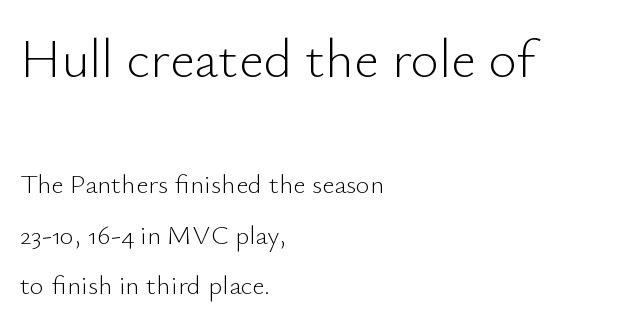
The image shows 54 px light sans-serif type, upright; set left-aligned, line spacing 1.87x, normal letter spacing, not underlined; the first (top) block is 2.0x larger; low stroke contrast and a small x-height.
